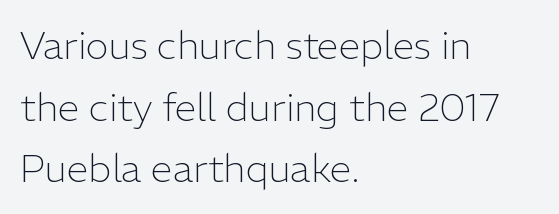
{"serif": "no", "italic": "no", "bold": "no", "weight": "light", "width": "normal", "stroke_contrast": "low", "x_height": "medium", "monospaced": "no", "underline": "no", "align": "left", "line_spacing": "normal", "line_spacing_ratio": 1.58, "letter_spacing": "normal", "letter_spacing_em": 0.0, "glyph_px": 39}
